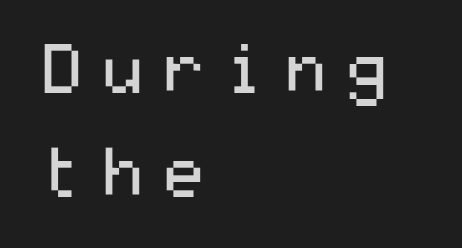
The image shows 67 px regular-weight, wide sans-serif type, upright; set left-aligned, normal line spacing (1.55x), unusually wide letter spacing (+0.21 em), not underlined; medium stroke contrast and a medium x-height.
